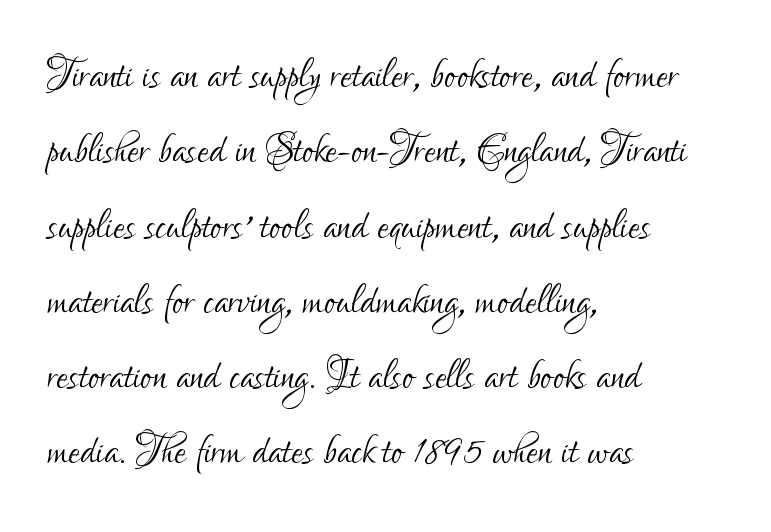
Q: Is the text bold? A: No.
Q: Is the text italic (slanted)? A: Yes.
Q: Is the typeface a serif or a sans-serif typeface? A: Sans-serif.
Q: Is the text underlined? A: No.
Q: How is the paragraph aligned? A: Left-aligned.
Q: Is the spacing between letters normal or unusually wide? A: Normal.
Q: Is the spacing between lines tight, normal or loose? A: Normal.
Q: Width (condensed, normal, or wide)? A: Condensed.
Q: Stroke contrast? A: Low.
Q: x-height? A: Small.
Q: Monospaced? A: No.
